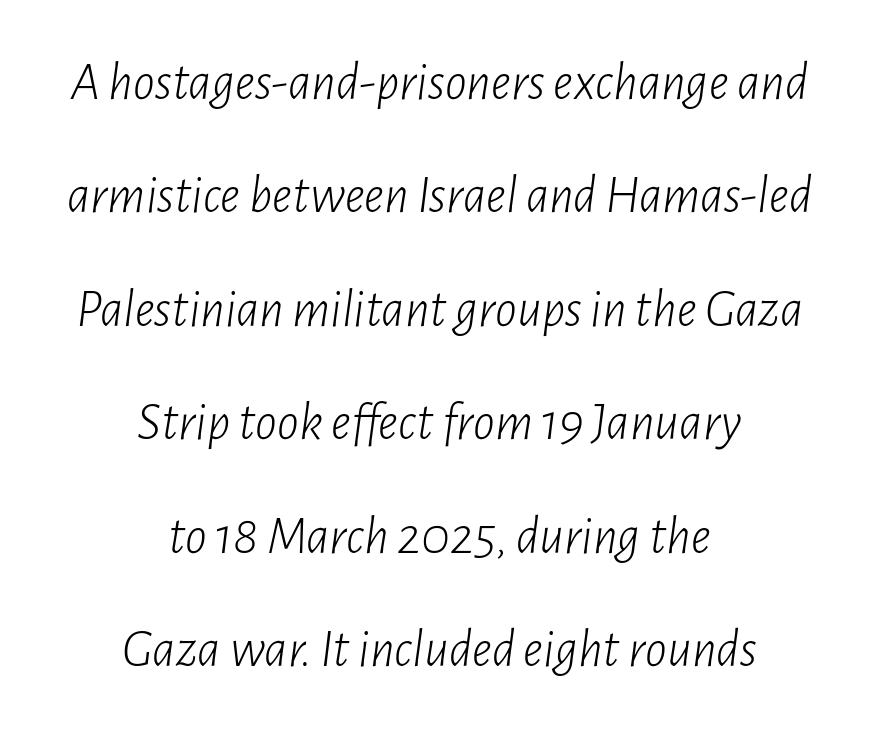
{"italic": "yes", "lean": "right", "slant_degrees": 7, "bold": "no", "weight": "light", "width": "condensed", "stroke_contrast": "low", "x_height": "medium", "monospaced": "no", "underline": "no", "align": "center", "line_spacing": "loose", "line_spacing_ratio": 2.1, "letter_spacing": "normal", "letter_spacing_em": 0.0, "glyph_px": 54}
